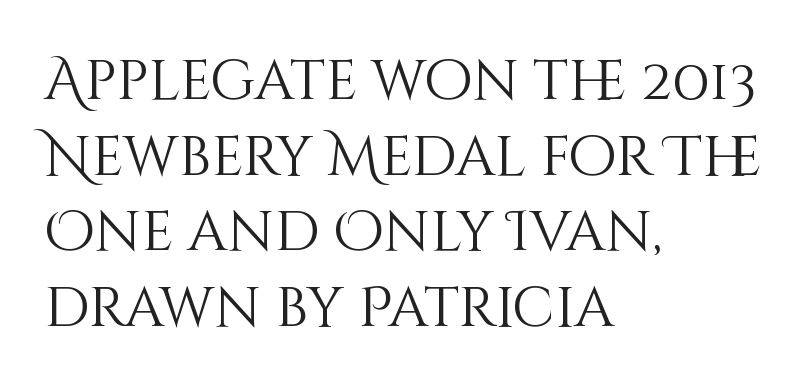
This rendering leaves character spacing at its baseline value. The characters are drawn with everyday or finer stroke widths. A classic flush-left, rag-right setting is used for this passage. A typesetter would call this proportional, since set widths differ per character. Interline gaps are of average width in this sample.
